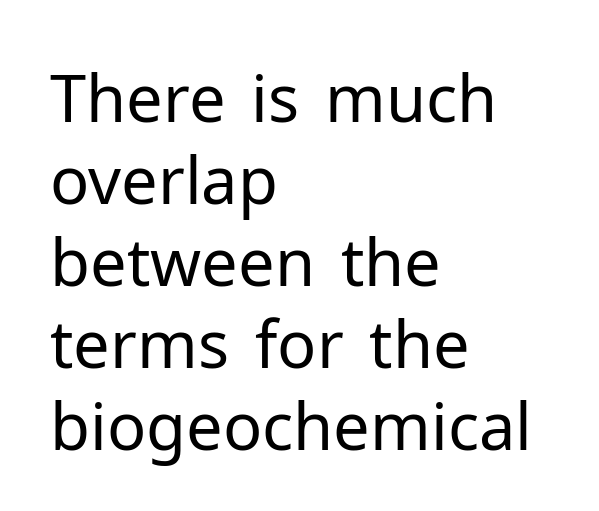
{"serif": "no", "italic": "no", "bold": "no", "weight": "regular", "width": "normal", "stroke_contrast": "low", "x_height": "medium", "monospaced": "no", "underline": "no", "align": "left", "line_spacing": "normal", "line_spacing_ratio": 1.26, "letter_spacing": "normal", "letter_spacing_em": 0.0, "glyph_px": 65}
